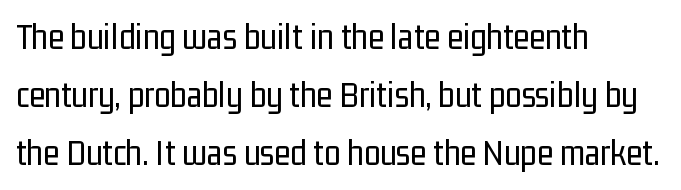
{"serif": "no", "italic": "no", "bold": "no", "weight": "regular", "width": "condensed", "stroke_contrast": "low", "x_height": "medium", "monospaced": "no", "underline": "no", "align": "left", "line_spacing": "normal", "line_spacing_ratio": 1.57, "letter_spacing": "normal", "letter_spacing_em": 0.0, "glyph_px": 37}
